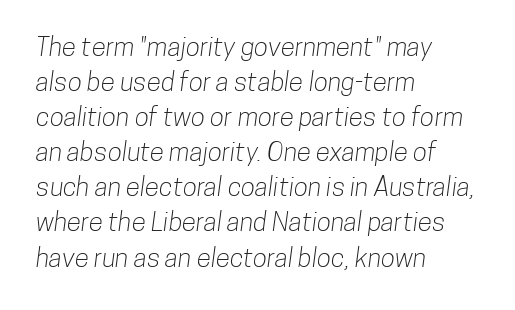
The image shows 26 px text type; set left-aligned, normal line spacing (1.35x), normal letter spacing, not underlined.
